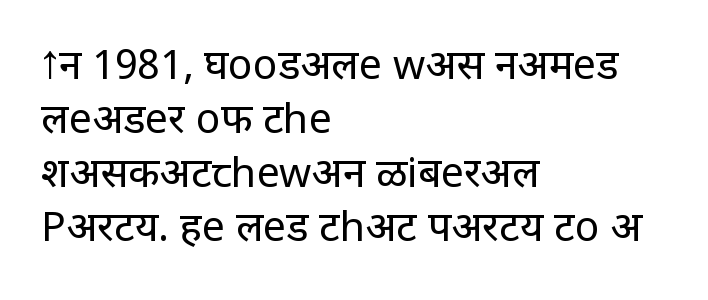
{"serif": "no", "italic": "no", "bold": "no", "weight": "regular", "width": "normal", "stroke_contrast": "low", "x_height": "large", "monospaced": "no", "underline": "no", "align": "left", "line_spacing": "normal", "line_spacing_ratio": 1.32, "letter_spacing": "normal", "letter_spacing_em": 0.0, "glyph_px": 41}
